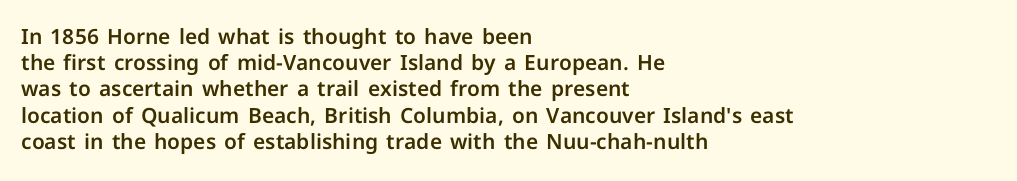
The image shows 21 px text type, upright; set left-aligned, normal line spacing (1.25x), normal letter spacing, not underlined.
